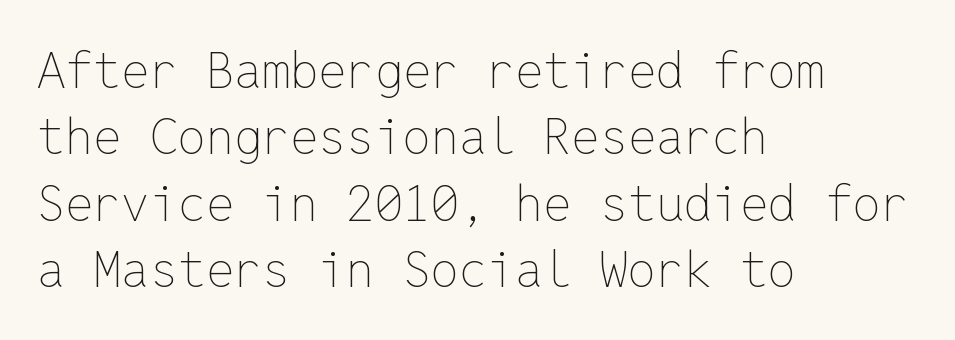
Q: Is the text bold? A: No.
Q: Is the text italic (slanted)? A: No, it is upright.
Q: Is the text underlined? A: No.
Q: How is the paragraph aligned? A: Left-aligned.
Q: Is the spacing between letters normal or unusually wide? A: Normal.
Q: Is the spacing between lines tight, normal or loose? A: Normal.
Q: Width (condensed, normal, or wide)? A: Normal.
Q: Stroke contrast? A: Low.
Q: x-height? A: Medium.
Q: Monospaced? A: Yes.
